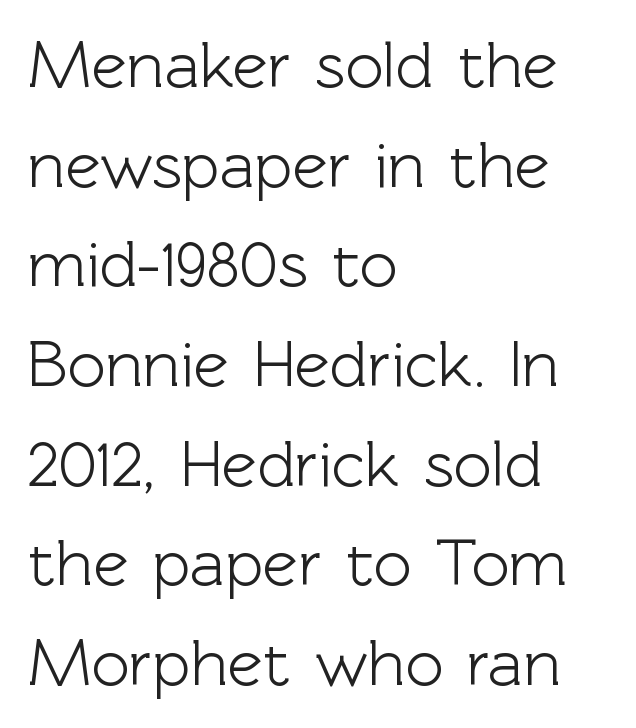
Nobody drew a line under any word here. The typesetter chose a ragged-right arrangement here. Classification — sans serif. Here the designer chose a conventional face with non-uniform glyph widths.
